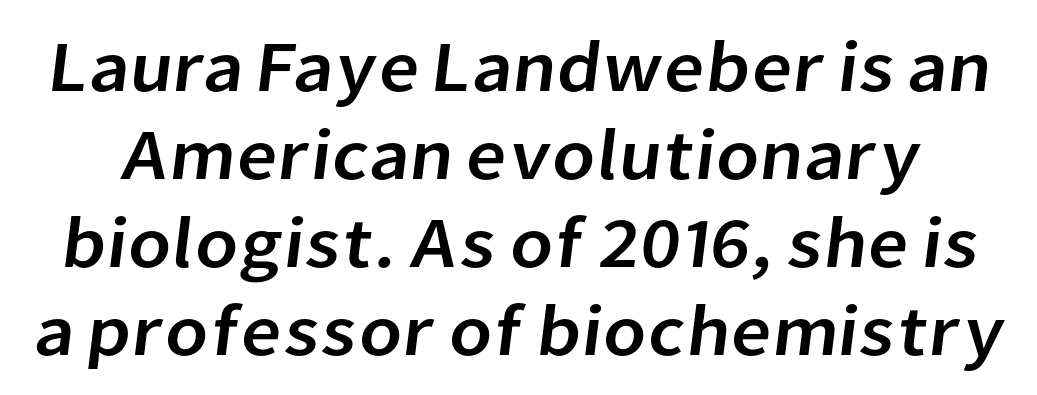
Between one letter and the next there's only the usual sliver of space. You could not count columns in this text — the font is proportionally spaced. Unmarked baselines from the first word to the last. What kind of face is this? One without serifs — a sans.
